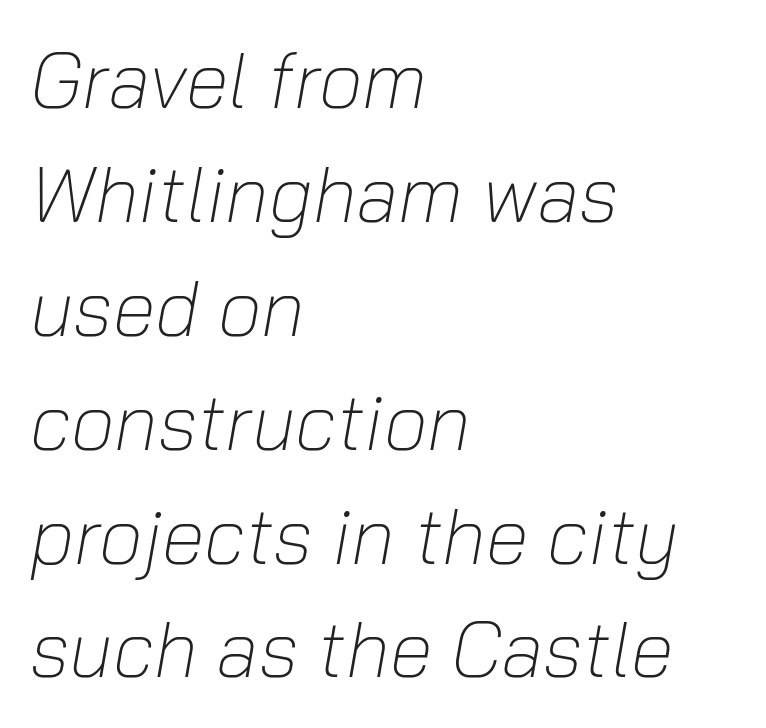
The image shows 78 px light type, italic (leaning right); set left-aligned, normal line spacing (1.46x), normal letter spacing, not underlined; low stroke contrast and a medium x-height.
